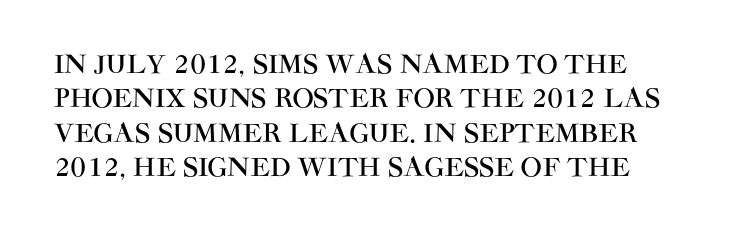
The image shows 25 px text type, upright; set normal line spacing (1.38x), normal letter spacing, not underlined.
